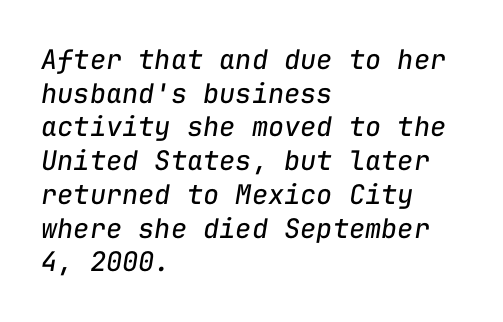
Q: Is the text bold? A: No.
Q: Is the text italic (slanted)? A: Yes, it leans right by about 9 degrees.
Q: Is the text underlined? A: No.
Q: How is the paragraph aligned? A: Left-aligned.
Q: Is the spacing between letters normal or unusually wide? A: Normal.
Q: Is the spacing between lines tight, normal or loose? A: Normal.
